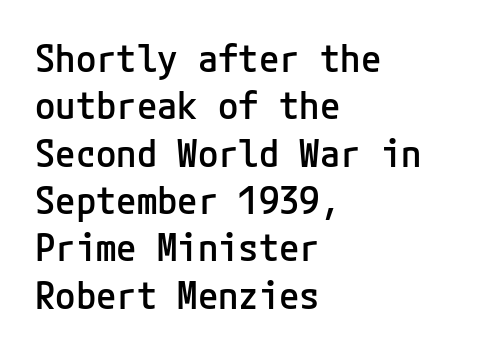
The image shows 37 px semibold sans-serif type, upright; set left-aligned, normal line spacing (1.28x), normal letter spacing, not underlined; low stroke contrast and a medium x-height.
